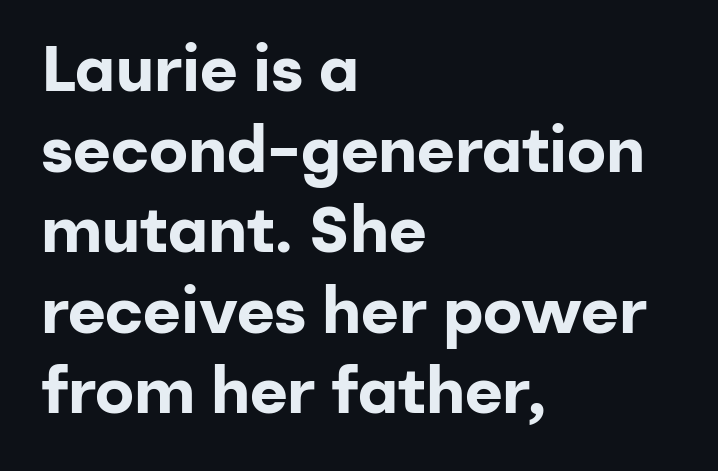
Q: Is the text bold? A: Yes.
Q: Is the text italic (slanted)? A: No, it is upright.
Q: Is the typeface a serif or a sans-serif typeface? A: Sans-serif.
Q: Is the text underlined? A: No.
Q: How is the paragraph aligned? A: Left-aligned.
Q: Is the spacing between letters normal or unusually wide? A: Normal.
Q: Width (condensed, normal, or wide)? A: Normal.
Q: Stroke contrast? A: Low.
Q: x-height? A: Medium.
Q: Monospaced? A: No.
